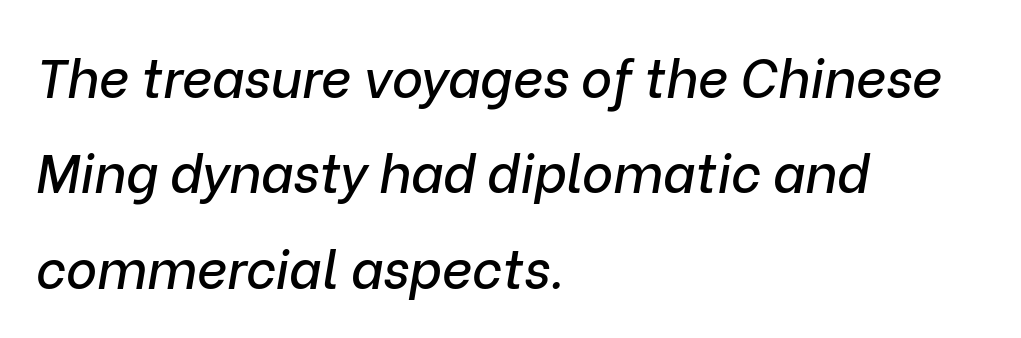
The image shows 53 px text type, italic (leaning right); set left-aligned, line spacing 1.8x, normal letter spacing, not underlined; low stroke contrast and a medium x-height.
